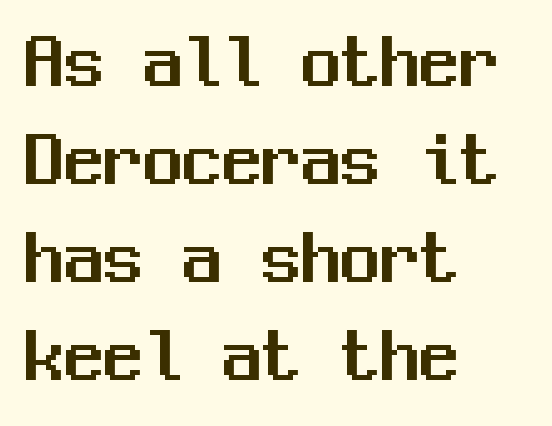
The image shows 79 px sans-serif type, upright, monospaced; set left-aligned, line spacing 1.24x, normal letter spacing, not underlined; medium stroke contrast and a medium x-height.
